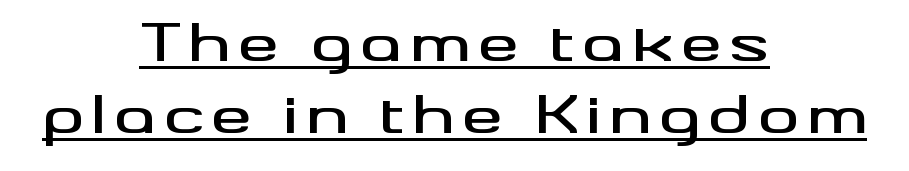
Q: Is the text italic (slanted)? A: No, it is upright.
Q: Is the typeface a serif or a sans-serif typeface? A: Sans-serif.
Q: Is the text underlined? A: Yes.
Q: How is the paragraph aligned? A: Centered.
Q: Is the spacing between lines tight, normal or loose? A: Normal.
Q: Width (condensed, normal, or wide)? A: Wide.
Q: Stroke contrast? A: Medium.
Q: x-height? A: Small.
Q: Monospaced? A: No.
